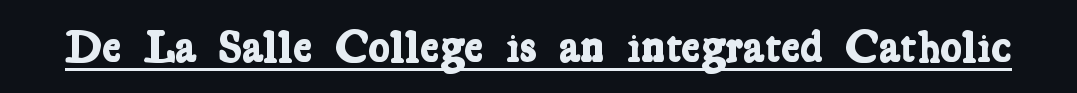
Short note: letters normally spaced. On the weight axis this lands at bold, roughly 700. The characters display serif detailing at their extremities. Character widths vary here, with narrow letters taking less room than wide ones. The face used here appears with an underline applied.
